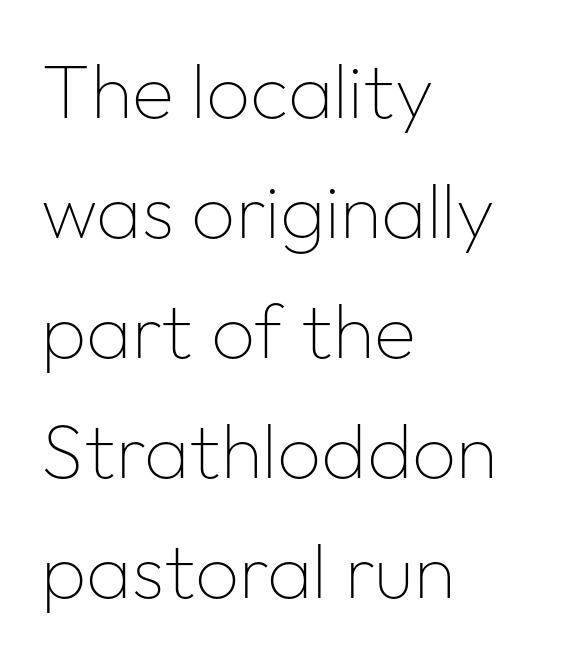
The typography opts for an upright posture over an oblique one. The characters display no serif detailing; their extremities are plain. Notice how descenders clear the ascenders below comfortably — that's standard leading. These lines are rendered in a variable-pitch font.
